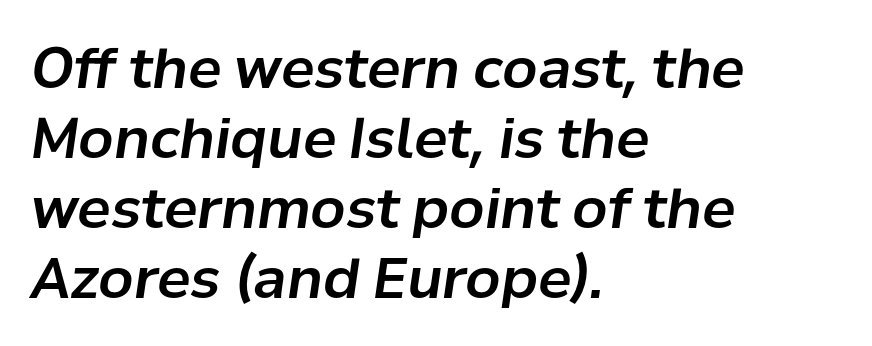
The image shows 56 px text type, italic (leaning right); set left-aligned, normal line spacing (1.25x), normal letter spacing, not underlined; low stroke contrast and a medium x-height.
